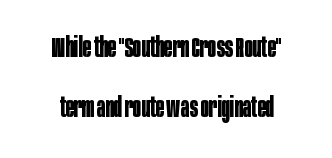
Q: Is the text bold? A: Yes.
Q: Is the text italic (slanted)? A: No, it is upright.
Q: Is the typeface a serif or a sans-serif typeface? A: Sans-serif.
Q: Is the text underlined? A: No.
Q: Is the spacing between letters normal or unusually wide? A: Normal.
Q: Is the spacing between lines tight, normal or loose? A: Loose.
Q: Width (condensed, normal, or wide)? A: Condensed.
Q: Stroke contrast? A: Low.
Q: x-height? A: Large.
Q: Monospaced? A: No.
